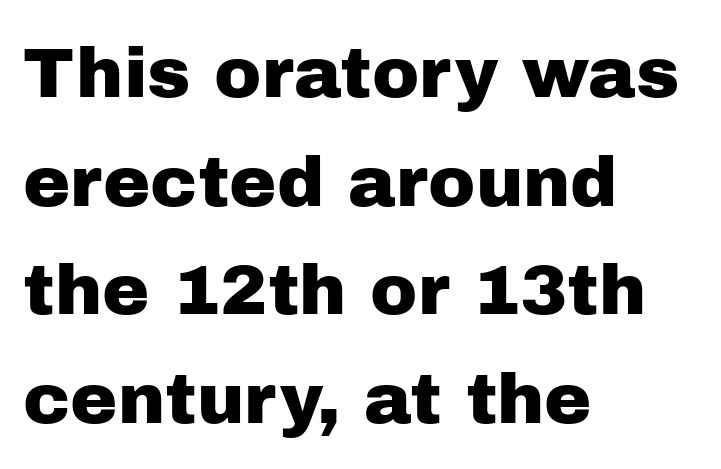
If you drew a line through each stem, it would be perfectly vertical. The letters sit at their default tracking, neither squeezed nor spread. Spacing verdict: proportional, widths tailored to each character. A normal amount of white space separates one row of letters from the next. Note: no serifs on the glyphs.
